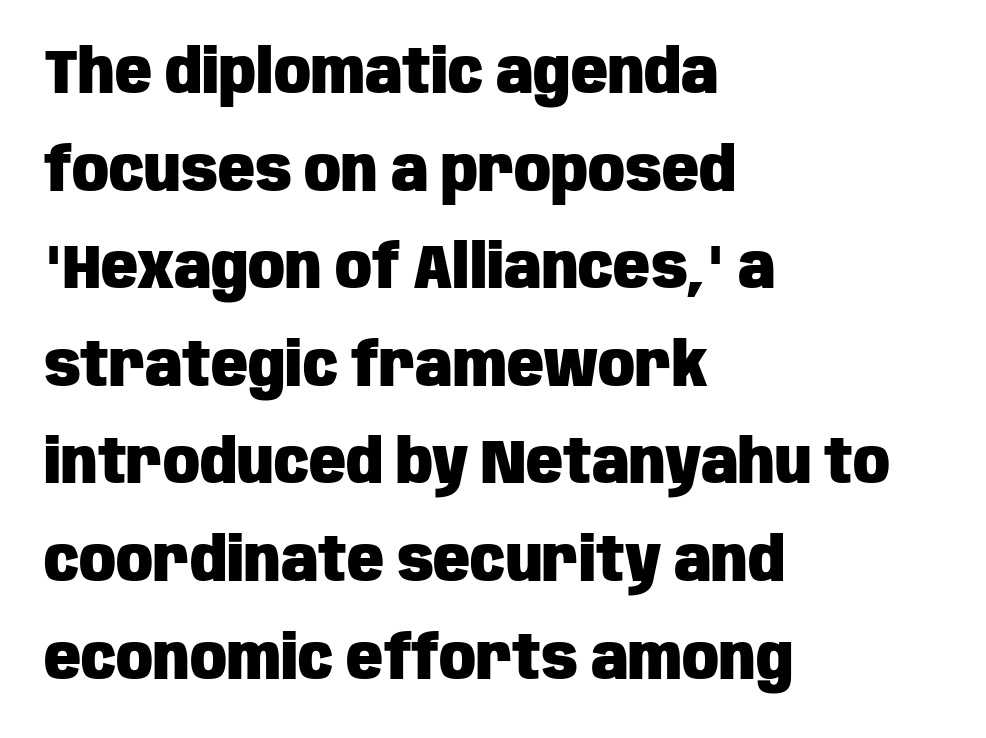
The image shows 61 px heavy, condensed sans-serif type, upright; set left-aligned, normal line spacing (1.6x), normal letter spacing, not underlined; low stroke contrast and a large x-height.
